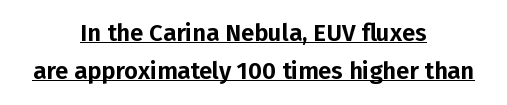
The image shows 24 px text type, upright; set centered, normal line spacing (1.59x), normal letter spacing, underlined.
